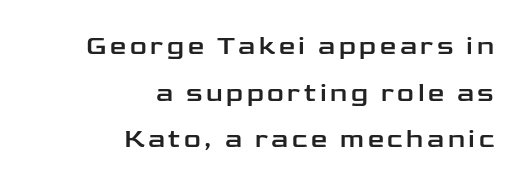
{"italic": "no", "underline": "no", "align": "right", "line_spacing_ratio": 1.79, "glyph_px": 26}
